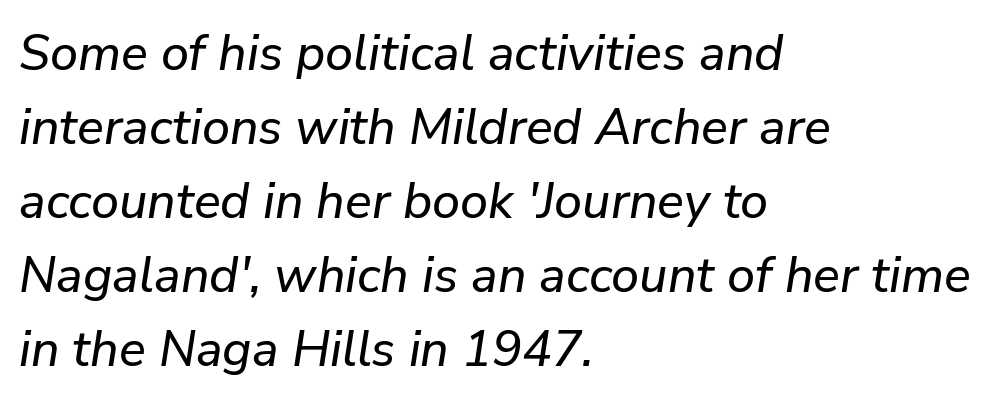
Q: Is the text italic (slanted)? A: Yes, it leans right by about 9 degrees.
Q: Is the text underlined? A: No.
Q: How is the paragraph aligned? A: Left-aligned.
Q: Is the spacing between letters normal or unusually wide? A: Normal.
Q: Is the spacing between lines tight, normal or loose? A: Normal.
Q: Width (condensed, normal, or wide)? A: Normal.
Q: Stroke contrast? A: Low.
Q: x-height? A: Medium.
Q: Monospaced? A: No.
